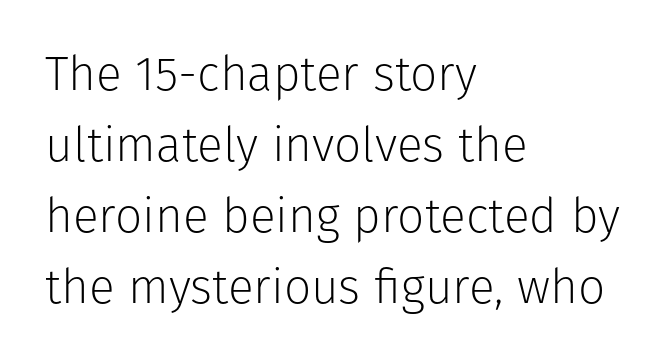
The image shows 48 px light sans-serif type, upright; set left-aligned, normal line spacing (1.48x), normal letter spacing, not underlined; low stroke contrast and a medium x-height.
